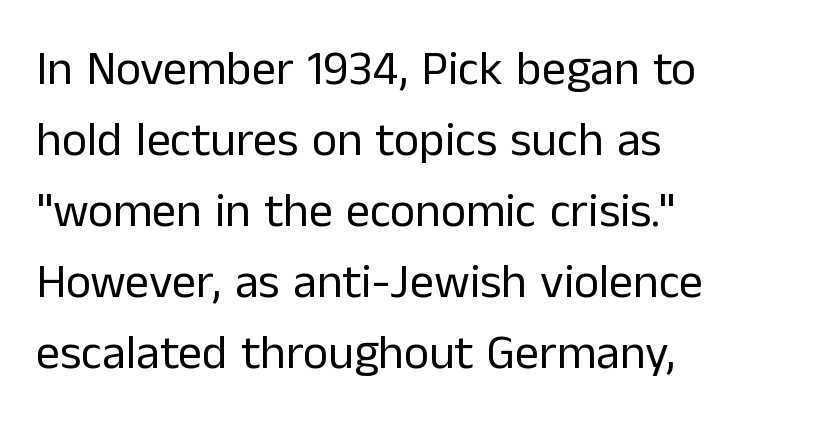
The characters are drawn with everyday or finer stroke widths. Horizontal bands of white between lines are of average thickness. The lettering stays uniformly vertical, giving the passage a roman look. A typesetter would call this proportional, since set widths differ per character. Check under the words: just untouched page.
